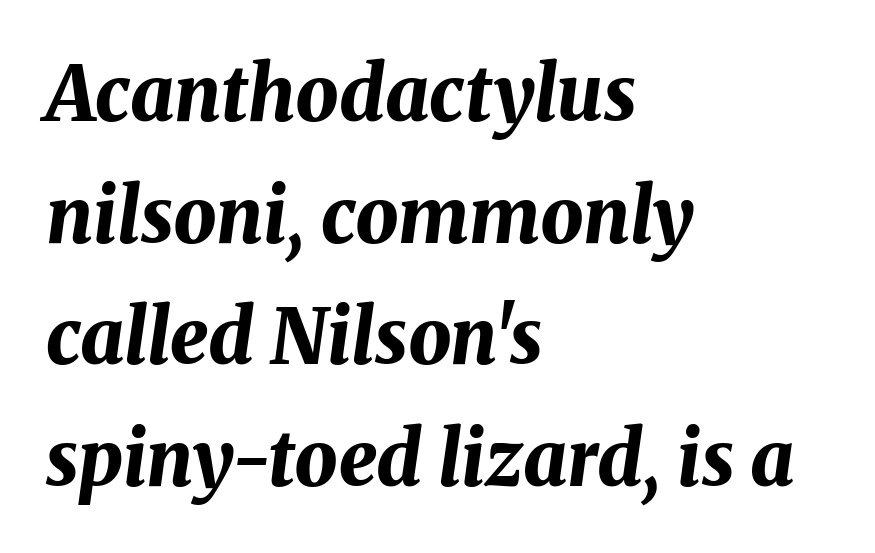
The leading is moderate, giving the passage an even texture. The typography opts for an oblique posture over an upright one. Students, note that the glyphs here touch the page at normal intervals. The zone under the glyphs is completely vacant. Reading down the block, your eye returns to a fixed left position each line. Here the designer chose a conventional face with non-uniform glyph widths.
